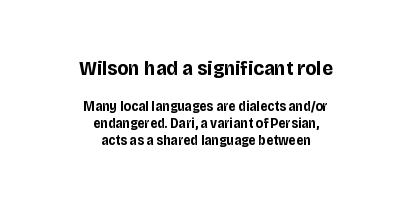
Q: Is the text bold? A: Yes.
Q: Is the text italic (slanted)? A: No, it is upright.
Q: Is the text underlined? A: No.
Q: How is the paragraph aligned? A: Centered.
Q: Is the spacing between letters normal or unusually wide? A: Normal.
Q: Which block of text is set in a larger size, the first (top) or the second (bottom)? A: The first (top) one.
